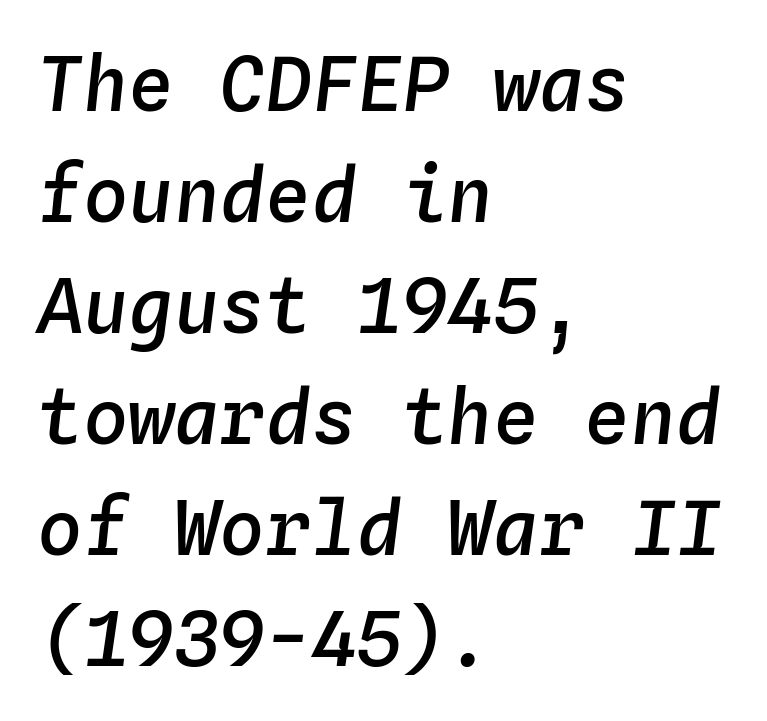
Q: Is the text bold? A: Semi-bold.
Q: Is the text italic (slanted)? A: Yes, it leans right by about 4 degrees.
Q: Is the text underlined? A: No.
Q: How is the paragraph aligned? A: Left-aligned.
Q: Is the spacing between letters normal or unusually wide? A: Normal.
Q: Is the spacing between lines tight, normal or loose? A: Normal.
Q: Width (condensed, normal, or wide)? A: Normal.
Q: Stroke contrast? A: Low.
Q: x-height? A: Medium.
Q: Monospaced? A: Yes.
